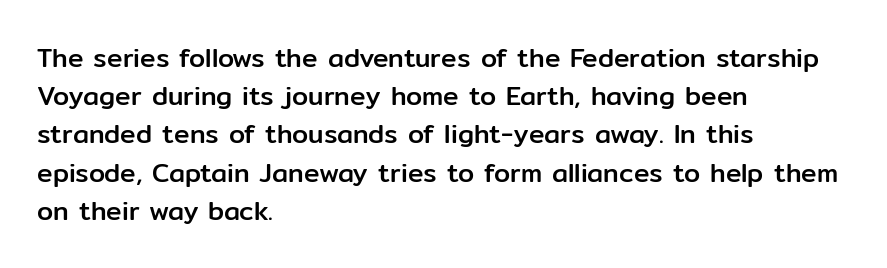
{"italic": "no", "underline": "no", "align": "left", "line_spacing": "normal", "line_spacing_ratio": 1.47, "letter_spacing": "normal", "letter_spacing_em": 0.0, "glyph_px": 26}
